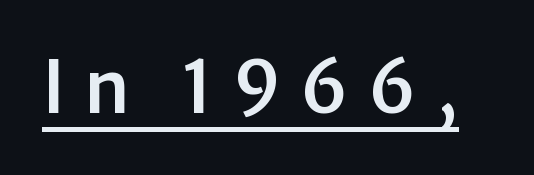
The image shows 72 px sans-serif type, upright; set unusually wide letter spacing (+0.26 em), underlined; low stroke contrast and a medium x-height.
